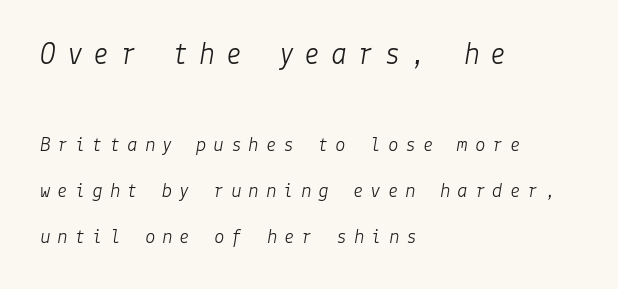
If you drew a line through each stem, it would be angled. A student would notice the top passage is typeset larger than what follows. The passage shown is not bold in any degree. Descenders hang freely into open space. Spacing between characters has been opened up far beyond the box default. Leading is clearly above the norm, producing a sparse column.
